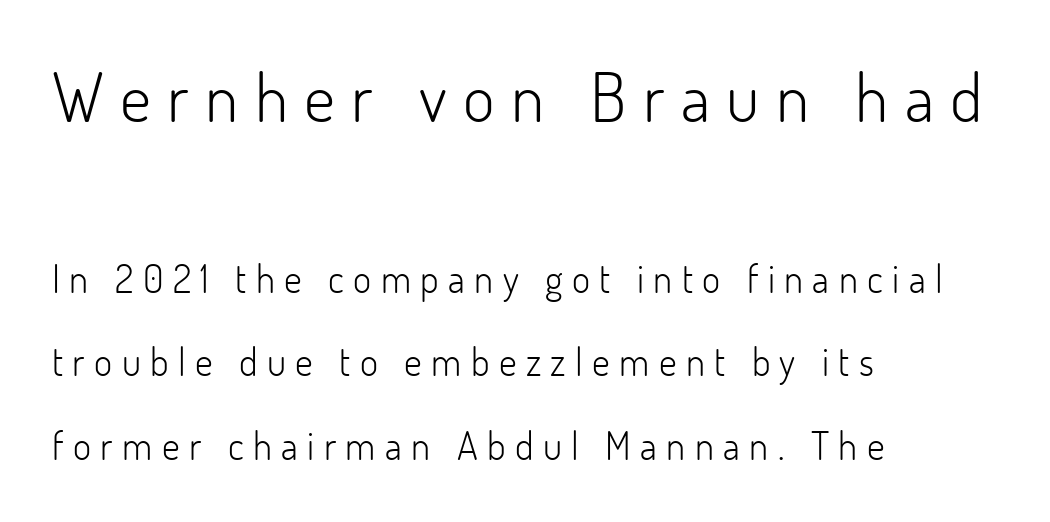
Q: Is the text bold? A: No.
Q: Is the text italic (slanted)? A: No, it is upright.
Q: Is the typeface a serif or a sans-serif typeface? A: Sans-serif.
Q: Is the text underlined? A: No.
Q: How is the paragraph aligned? A: Left-aligned.
Q: Is the spacing between letters normal or unusually wide? A: Unusually wide.
Q: Is the spacing between lines tight, normal or loose? A: Loose.
Q: Which block of text is set in a larger size, the first (top) or the second (bottom)? A: The first (top) one.
Q: Width (condensed, normal, or wide)? A: Normal.
Q: Stroke contrast? A: Low.
Q: x-height? A: Small.
Q: Monospaced? A: No.
